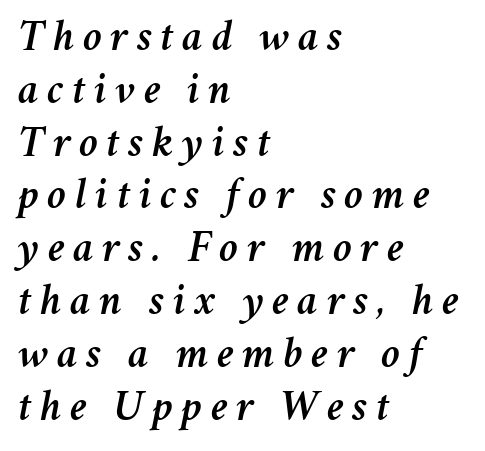
The image shows 44 px text type, italic (leaning right); set left-aligned, line spacing 1.2x, not underlined; medium stroke contrast and a medium x-height.
